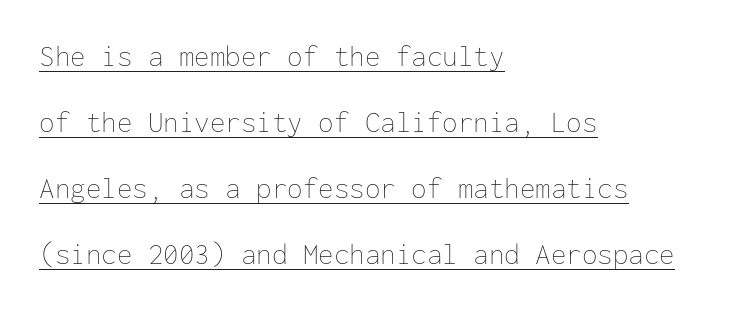
The image shows 31 px thin type, upright, monospaced; set left-aligned, loose line spacing (2.13x), normal letter spacing, underlined; low stroke contrast and a medium x-height.
